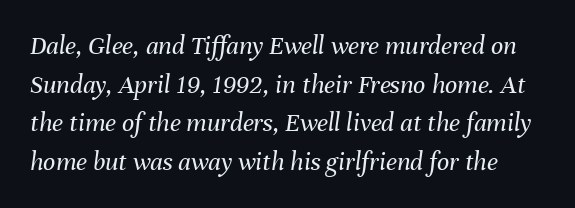
Has an underline been added? It has not. You could call the tracking neutral — neither tight nor loose. Each stroke keeps to a modest, everyday thickness or less. If you measured baseline to baseline, you'd find a middling distance.
